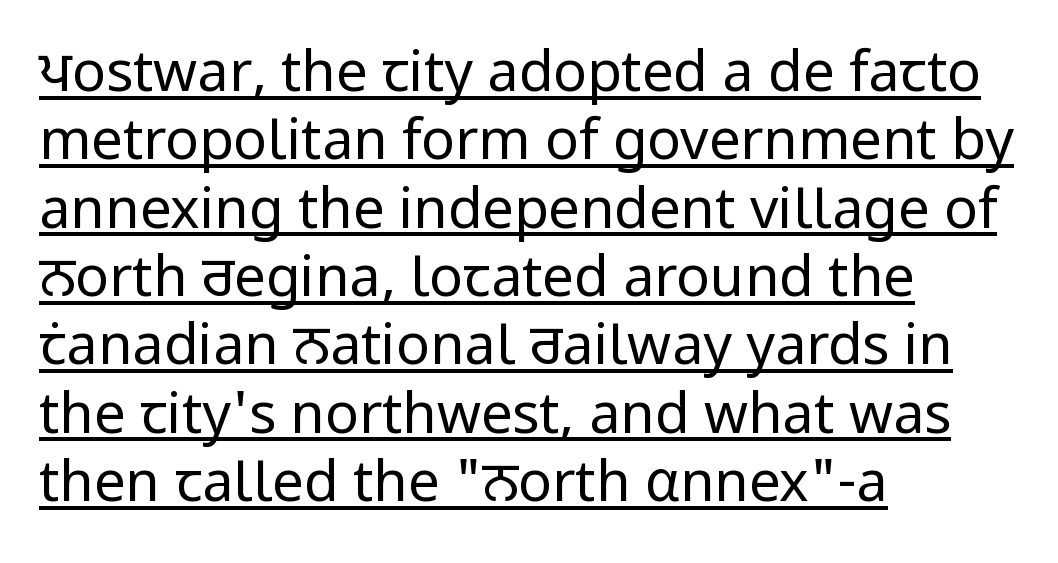
Each line starts at the same left margin while the right side varies. A light-to-regular cut is what we see here. The rendering shows plain stroke endings on the letterforms — a sans-serif design. The font's upright variant was chosen for this text.
